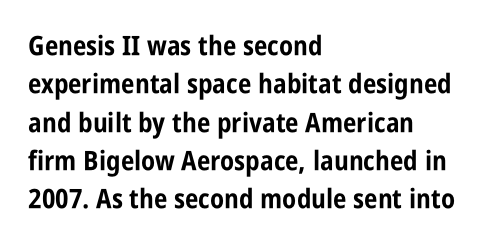
Glyph-to-glyph distance matches everyday printed text. Notice how thick the strokes are: this is what a full bold looks like. A normal amount of white space separates one row of letters from the next. Only glyphs here, with clear space below each row. Vertical strokes here are truly vertical.
